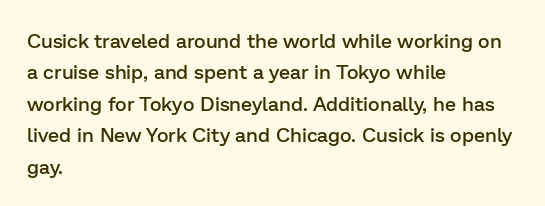
The characters look somewhat weighty, a semibold short of true bold. The passage shown is not underscored anywhere. Tall strokes in this sample are plumb rather than angled. Observe the ordinary spacing: letters are neighbours, not strangers.
